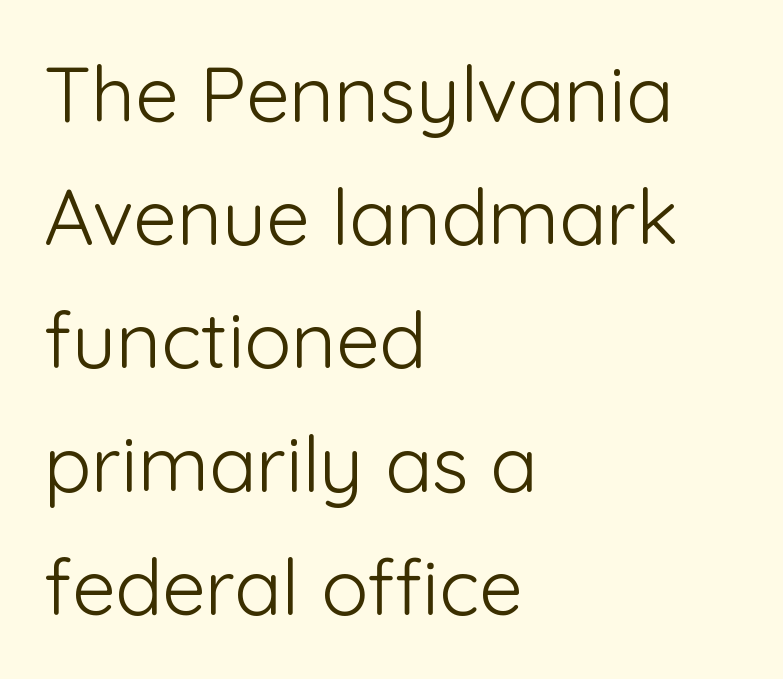
The image shows 78 px light sans-serif type, upright; set left-aligned, normal line spacing (1.58x), normal letter spacing, not underlined; low stroke contrast and a medium x-height.
